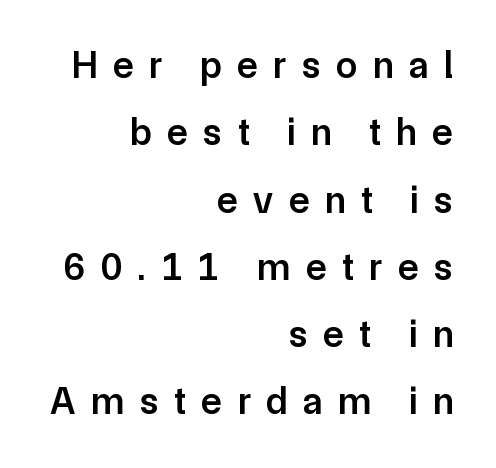
Does the type have serifs? No, each stem ends abruptly. Between one letter and the next there's a generous, obvious gap. Letters rest on an invisible, unmarked baseline. If you drew a line through each stem, it would be perfectly vertical. Typographic density is moderately raised because the face is semibold.
